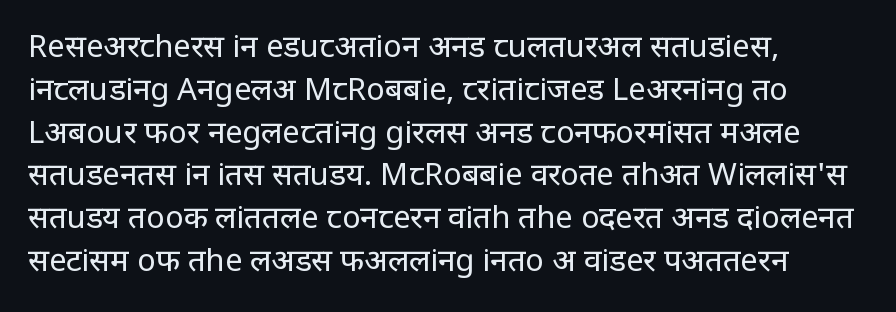
Font category for this specimen: sans-serif. Is this a fixed-width face? No — the glyphs have proportional, varying widths. The face used here is rendered with its standard letterfit. Left-aligned paragraph, ragged on the right. On a weight scale, this lands at 450 or below. Honestly, there is no underline to notice here at all.
